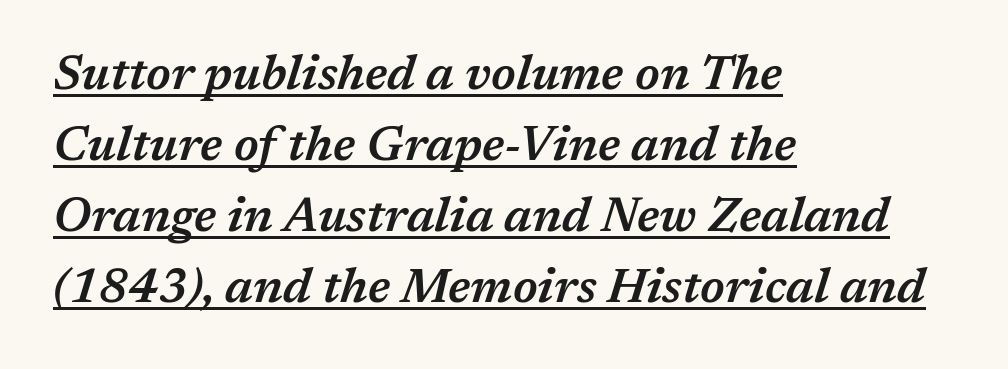
Q: Is the text bold? A: Semi-bold.
Q: Is the text italic (slanted)? A: Yes, it leans right by about 17 degrees.
Q: Is the text underlined? A: Yes.
Q: How is the paragraph aligned? A: Left-aligned.
Q: Is the spacing between letters normal or unusually wide? A: Normal.
Q: Is the spacing between lines tight, normal or loose? A: Normal.
Q: Width (condensed, normal, or wide)? A: Normal.
Q: Stroke contrast? A: Medium.
Q: x-height? A: Medium.
Q: Monospaced? A: No.
